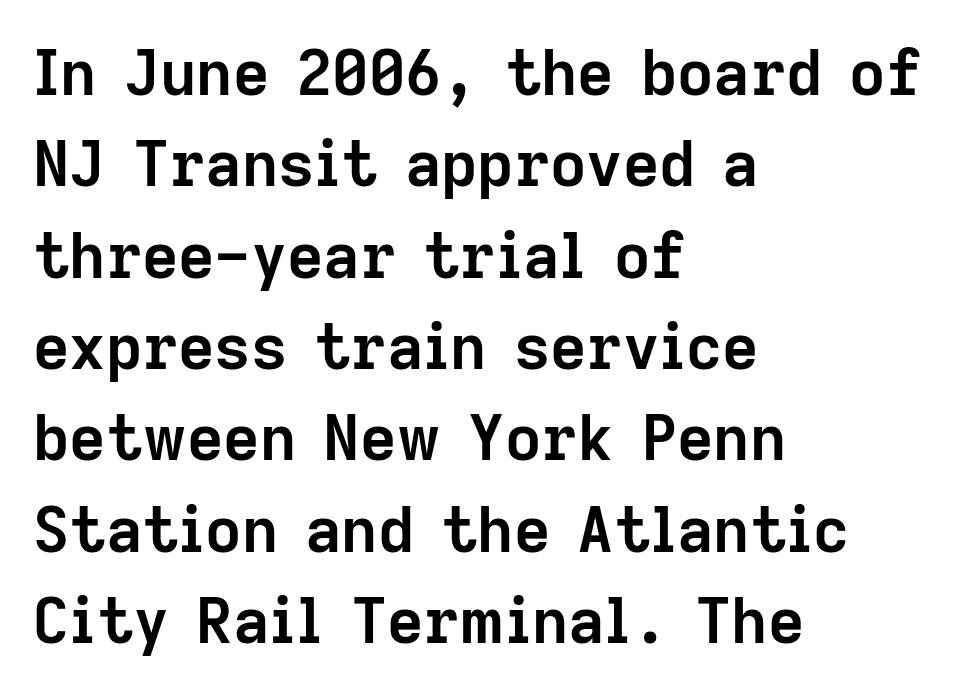
Q: Is the text bold? A: Yes.
Q: Is the text italic (slanted)? A: No, it is upright.
Q: Is the typeface a serif or a sans-serif typeface? A: Sans-serif.
Q: Is the text underlined? A: No.
Q: How is the paragraph aligned? A: Left-aligned.
Q: Is the spacing between letters normal or unusually wide? A: Normal.
Q: Is the spacing between lines tight, normal or loose? A: Normal.
Q: Width (condensed, normal, or wide)? A: Normal.
Q: Stroke contrast? A: Low.
Q: x-height? A: Medium.
Q: Monospaced? A: No.
